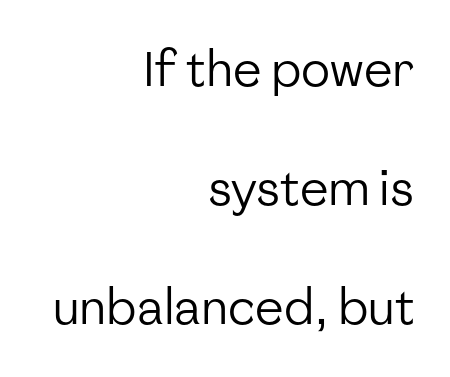
The setting favours the right margin, as signatures and pull-quotes sometimes do. The passage shown has conventional tracking throughout. Italic? Not at all — the glyphs are vertical. The specimen omits any rule beneath the text block's lines. You could not count columns in this text — the font is proportionally spaced.
